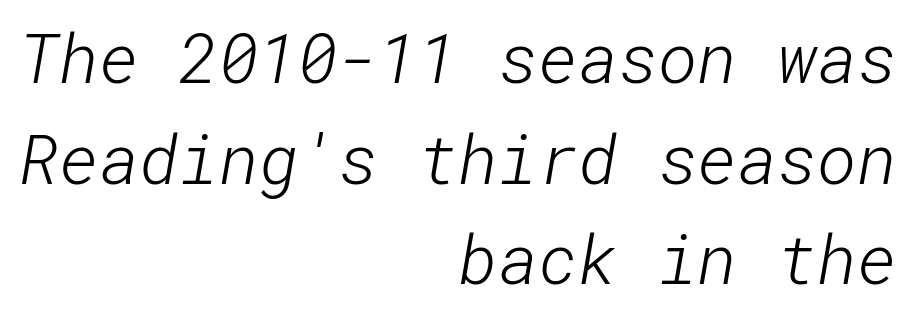
{"serif": "no", "bold": "no", "weight": "light", "width": "normal", "stroke_contrast": "low", "x_height": "medium", "underline": "no", "align": "right", "line_spacing": "normal", "line_spacing_ratio": 1.48, "letter_spacing": "normal", "letter_spacing_em": 0.0, "glyph_px": 68}
